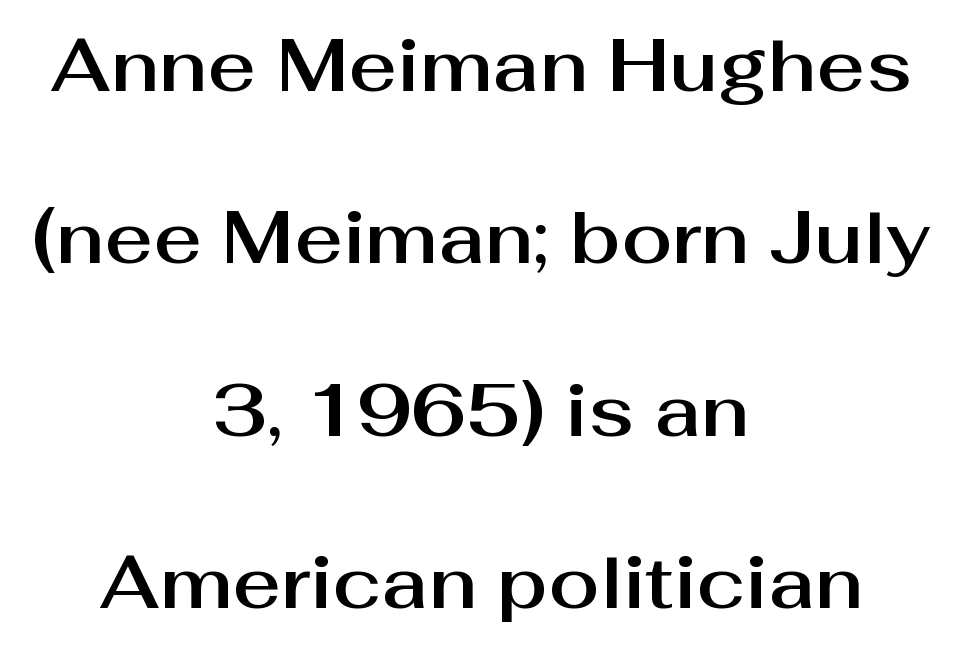
{"serif": "no", "italic": "no", "width": "normal", "stroke_contrast": "medium", "x_height": "medium", "monospaced": "no", "underline": "no", "align": "center", "line_spacing": "loose", "line_spacing_ratio": 2.33, "letter_spacing": "normal", "letter_spacing_em": 0.0, "glyph_px": 74}
